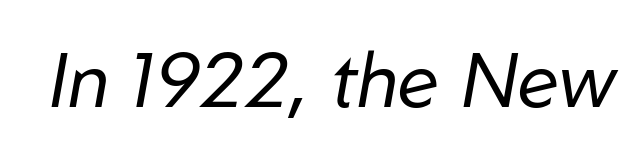
Here the designer chose a conventional face with non-uniform glyph widths. The strokes carry an ordinary text weight at most. The letters sit at their default tracking, neither squeezed nor spread. Slanted lettering throughout. The passage shown is not underscored anywhere.
